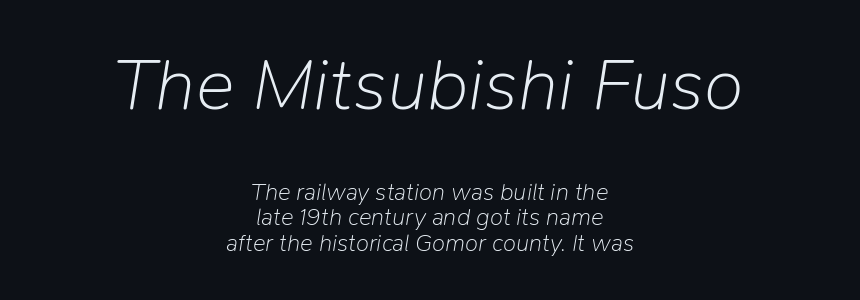
Q: Is the text bold? A: No.
Q: Is the text italic (slanted)? A: Yes, it leans right by about 9 degrees.
Q: Is the text underlined? A: No.
Q: How is the paragraph aligned? A: Centered.
Q: Is the spacing between letters normal or unusually wide? A: Normal.
Q: Is the spacing between lines tight, normal or loose? A: Tight.
Q: Which block of text is set in a larger size, the first (top) or the second (bottom)? A: The first (top) one.
Q: Width (condensed, normal, or wide)? A: Normal.
Q: Stroke contrast? A: Low.
Q: x-height? A: Medium.
Q: Monospaced? A: No.
